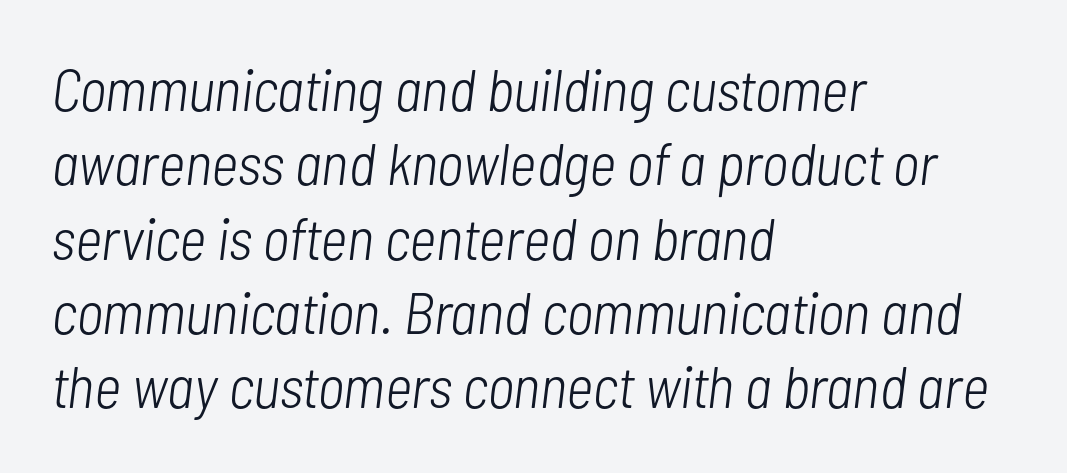
{"italic": "yes", "lean": "right", "slant_degrees": 7, "bold": "no", "weight": "light", "width": "condensed", "stroke_contrast": "low", "x_height": "medium", "monospaced": "no", "underline": "no", "align": "left", "line_spacing": "normal", "line_spacing_ratio": 1.26, "letter_spacing": "normal", "letter_spacing_em": 0.0, "glyph_px": 59}
